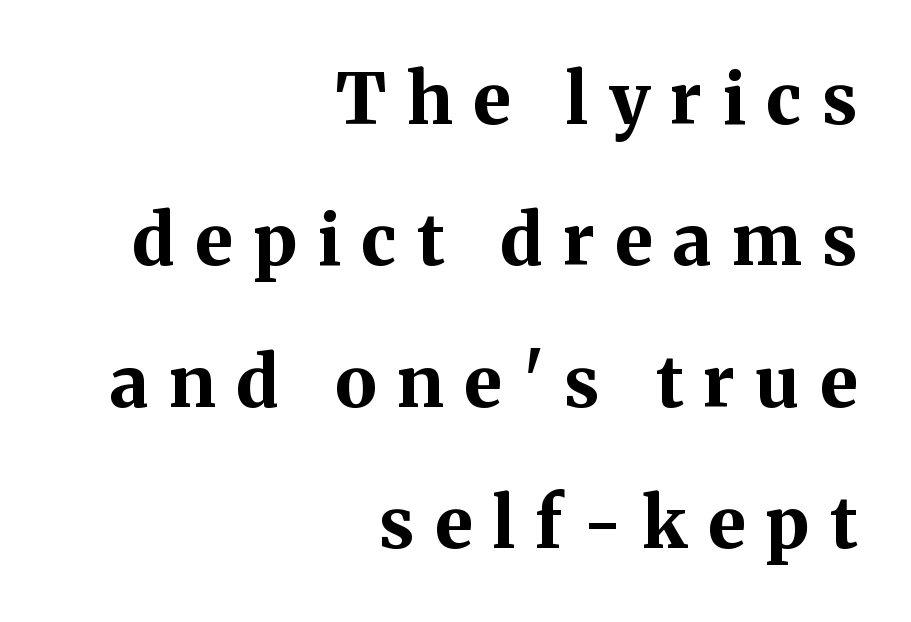
The image shows 71 px bold serif type, upright; set right-aligned, loose line spacing (1.99x), unusually wide letter spacing (+0.29 em), not underlined; medium stroke contrast and a medium x-height.
